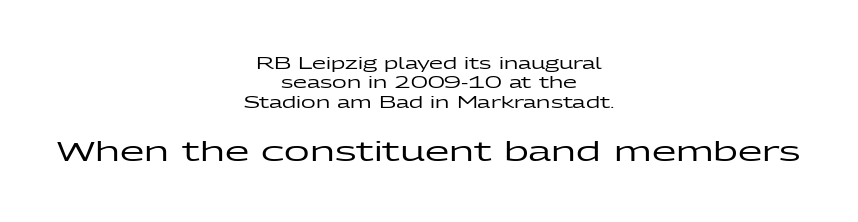
The image shows 28 px wide sans-serif type, upright; set centered, line spacing 1.21x, normal letter spacing, not underlined; the second (bottom) block is 1.75x larger; low stroke contrast and a medium x-height.
